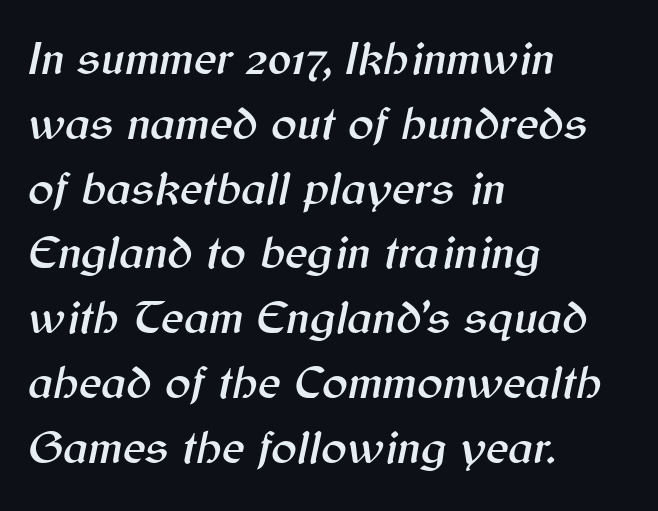
Q: Is the text italic (slanted)? A: Yes, it leans right by about 12 degrees.
Q: Is the text underlined? A: No.
Q: How is the paragraph aligned? A: Left-aligned.
Q: Is the spacing between letters normal or unusually wide? A: Normal.
Q: Is the spacing between lines tight, normal or loose? A: Normal.
Q: Width (condensed, normal, or wide)? A: Normal.
Q: Stroke contrast? A: Medium.
Q: x-height? A: Medium.
Q: Monospaced? A: No.
